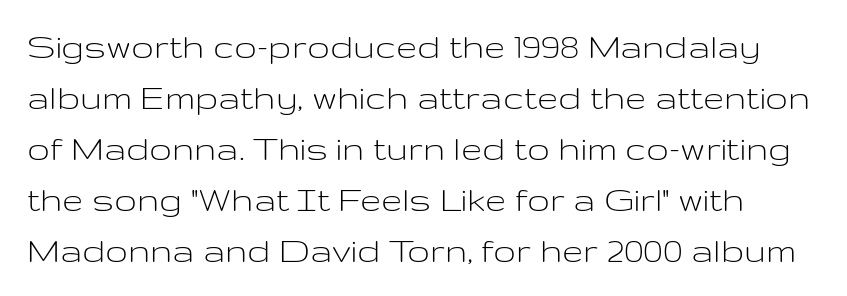
The font sits on the lighter half of the weight spectrum, regular included. A typesetter would call this proportional, since set widths differ per character. Reading down the column, the eye jumps a familiar distance to each next line. Examine the stroke ends and you'll find no serifs. The horizontal fit of the characters is conventional and even.
